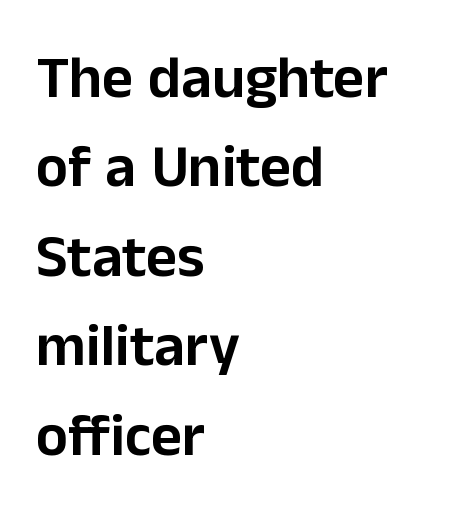
{"serif": "no", "italic": "no", "width": "normal", "stroke_contrast": "low", "x_height": "medium", "monospaced": "no", "underline": "no", "align": "left", "line_spacing": "normal", "line_spacing_ratio": 1.49, "letter_spacing": "normal", "letter_spacing_em": 0.0, "glyph_px": 60}
